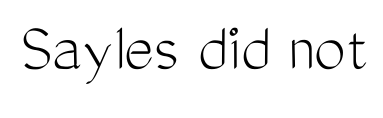
{"serif": "no", "italic": "no", "bold": "no", "weight": "light", "width": "condensed", "stroke_contrast": "medium", "x_height": "medium", "monospaced": "no", "underline": "no", "letter_spacing": "normal", "letter_spacing_em": 0.0, "glyph_px": 71}
